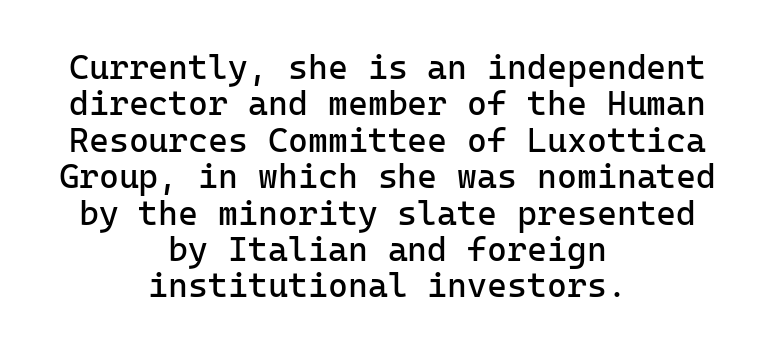
{"serif": "no", "italic": "no", "bold": "no", "weight": "regular", "width": "normal", "stroke_contrast": "low", "x_height": "medium", "monospaced": "yes", "underline": "no", "align": "center", "line_spacing": "tight", "line_spacing_ratio": 1.07, "letter_spacing": "normal", "letter_spacing_em": 0.0, "glyph_px": 34}
